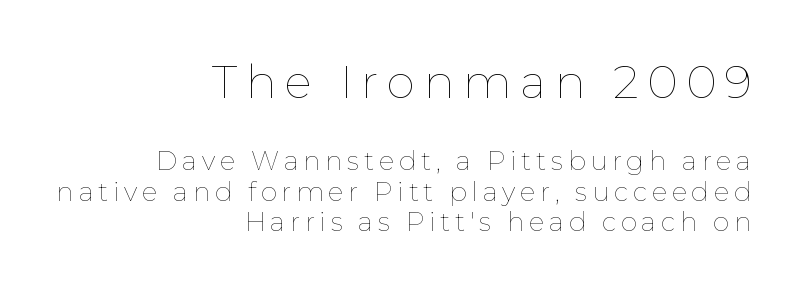
The image shows 46 px thin type, upright; set right-aligned, line spacing 1.18x, not underlined; the first (top) block is 1.77x larger; low stroke contrast and a medium x-height.
